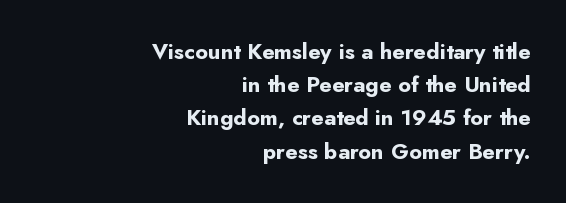
{"italic": "no", "bold": "yes", "underline": "no", "align": "right", "line_spacing": "normal", "line_spacing_ratio": 1.51, "letter_spacing": "normal", "letter_spacing_em": 0.0, "glyph_px": 22}
